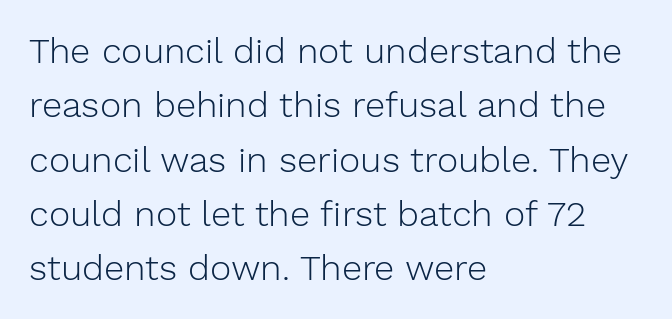
The space beneath each line is pristine and unruled. Interline gaps are of average width in this sample. The letters stand upright; this is a roman face. The passage is arranged the way most books set body copy — flush left.
